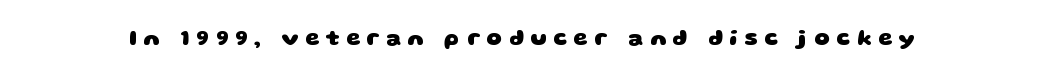
The foot of each line stays bare and open. Here the glyphs are tracked loosely, breaking word shapes into spaced letters. Typesetter's note: full bold, strokes at maximum text heaviness.
